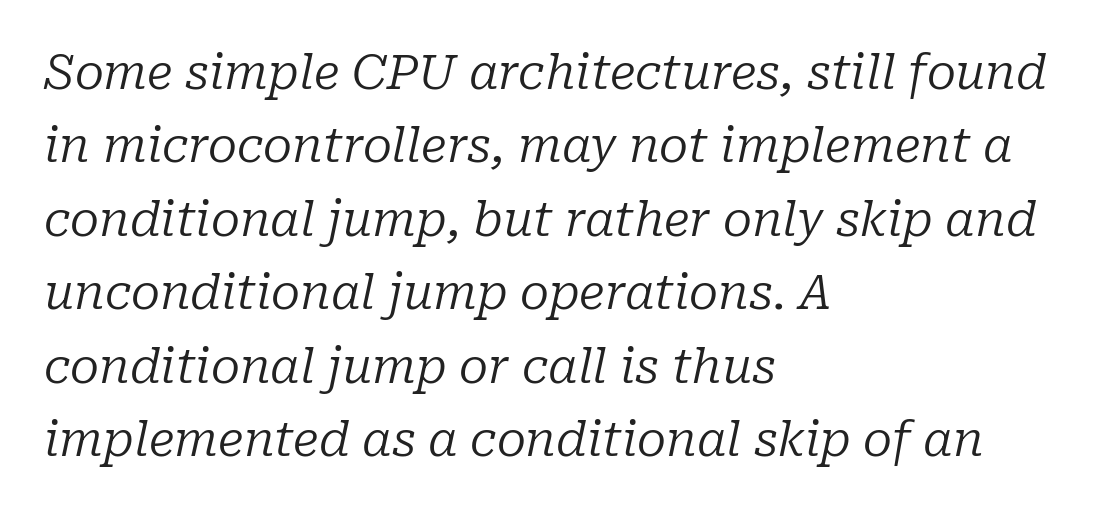
{"serif": "yes", "italic": "yes", "lean": "right", "slant_degrees": 10, "bold": "no", "weight": "regular", "width": "normal", "stroke_contrast": "low", "x_height": "medium", "monospaced": "no", "underline": "no", "align": "left", "line_spacing": "normal", "line_spacing_ratio": 1.53, "letter_spacing": "normal", "letter_spacing_em": 0.0, "glyph_px": 48}
